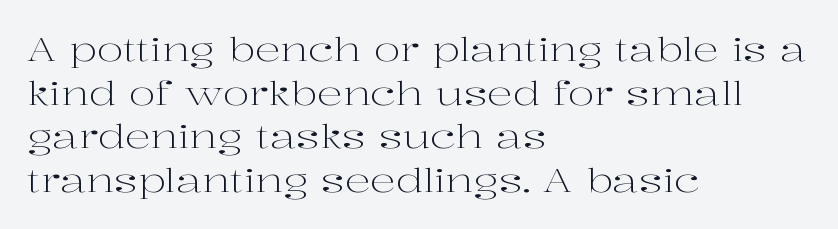
The image shows 32 px light, wide serif type, upright; set left-aligned, normal line spacing (1.36x), normal letter spacing, not underlined; high stroke contrast and a medium x-height.
